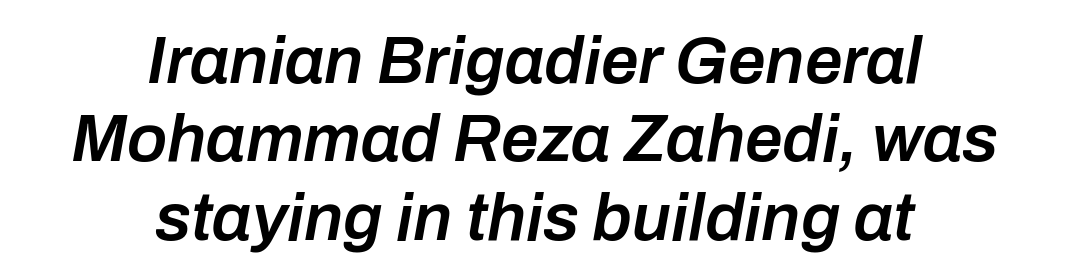
Q: Is the text bold? A: Semi-bold.
Q: Is the text italic (slanted)? A: Yes, it leans right by about 10 degrees.
Q: Is the text underlined? A: No.
Q: How is the paragraph aligned? A: Centered.
Q: Is the spacing between letters normal or unusually wide? A: Normal.
Q: Width (condensed, normal, or wide)? A: Normal.
Q: Stroke contrast? A: Low.
Q: x-height? A: Medium.
Q: Monospaced? A: No.
